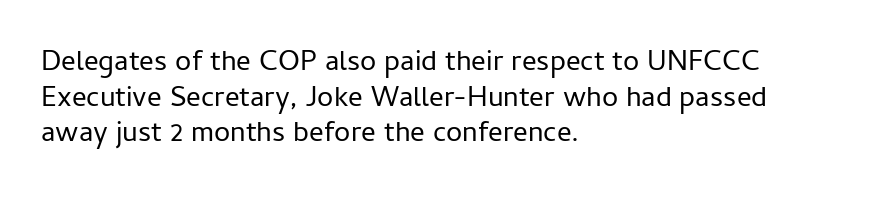
The image shows 29 px regular-weight sans-serif type, upright; set left-aligned, line spacing 1.23x, normal letter spacing, not underlined; low stroke contrast and a medium x-height.
